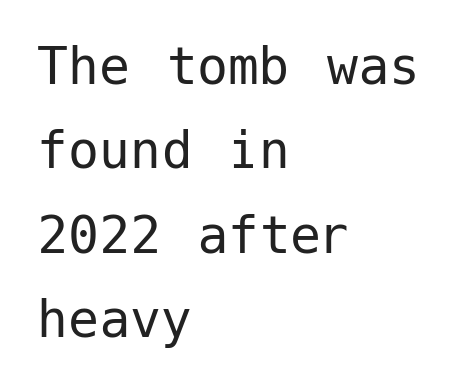
Q: Is the text bold? A: No.
Q: Is the text italic (slanted)? A: No, it is upright.
Q: Is the typeface a serif or a sans-serif typeface? A: Sans-serif.
Q: Is the text underlined? A: No.
Q: How is the paragraph aligned? A: Left-aligned.
Q: Is the spacing between letters normal or unusually wide? A: Normal.
Q: Is the spacing between lines tight, normal or loose? A: Normal.
Q: Width (condensed, normal, or wide)? A: Normal.
Q: Stroke contrast? A: Low.
Q: x-height? A: Medium.
